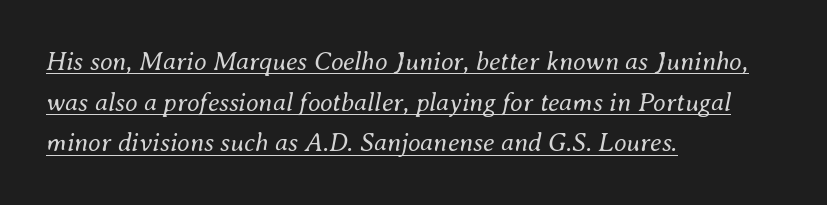
Q: Is the text bold? A: No.
Q: Is the text italic (slanted)? A: Yes, it leans right by about 8 degrees.
Q: Is the text underlined? A: Yes.
Q: How is the paragraph aligned? A: Left-aligned.
Q: Is the spacing between letters normal or unusually wide? A: Normal.
Q: Is the spacing between lines tight, normal or loose? A: Normal.
